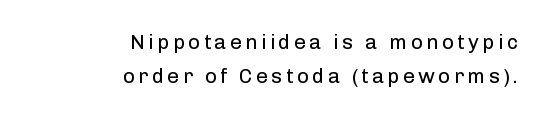
The image shows 21 px text type, upright; set right-aligned, normal line spacing (1.63x), not underlined.
